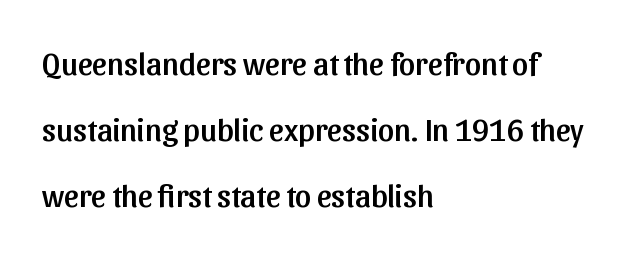
Q: Is the text italic (slanted)? A: No, it is upright.
Q: Is the typeface a serif or a sans-serif typeface? A: Sans-serif.
Q: Is the text underlined? A: No.
Q: How is the paragraph aligned? A: Left-aligned.
Q: Is the spacing between letters normal or unusually wide? A: Normal.
Q: Is the spacing between lines tight, normal or loose? A: Loose.
Q: Width (condensed, normal, or wide)? A: Normal.
Q: Stroke contrast? A: Low.
Q: x-height? A: Medium.
Q: Monospaced? A: No.
